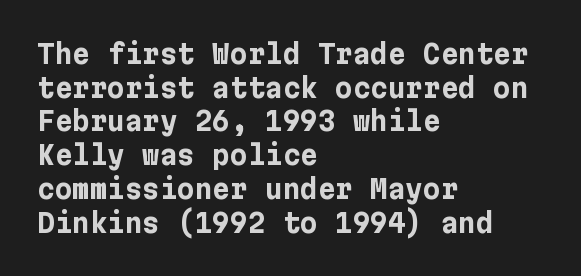
The image shows 27 px bold type, upright; set left-aligned, normal line spacing (1.25x), normal letter spacing, not underlined.
